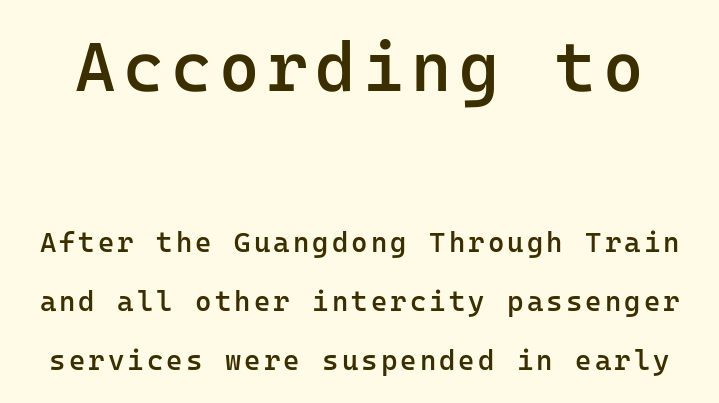
Compared with typical paragraphs, the rows here are farther apart. The earlier block is typeset at a bigger size than the later block. This sample uses an upright cut, with every glyph sitting square on the baseline. You could count columns in this text — the font is strictly monospaced. Typesetter's note: demi weight, one step under bold.
